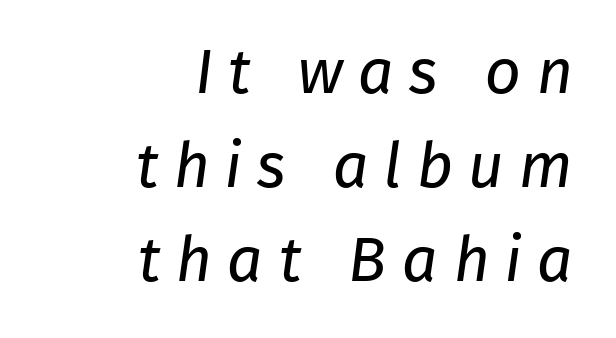
Teacher's note: observe the even right margin — that is flush-right alignment. Summary of vertical rhythm: regular, with standard interline spacing. Serif or sans? Sans — the stroke terminals are bare. The zone under the glyphs is completely vacant.
